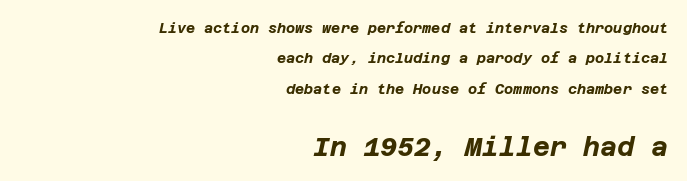
{"italic": "yes", "lean": "right", "slant_degrees": 12, "bold": "yes", "underline": "no", "align": "right", "line_spacing": "loose", "line_spacing_ratio": 2.17, "letter_spacing": "normal", "letter_spacing_em": 0.0, "larger_block": "second", "size_ratio": 1.86, "glyph_px": 26}
